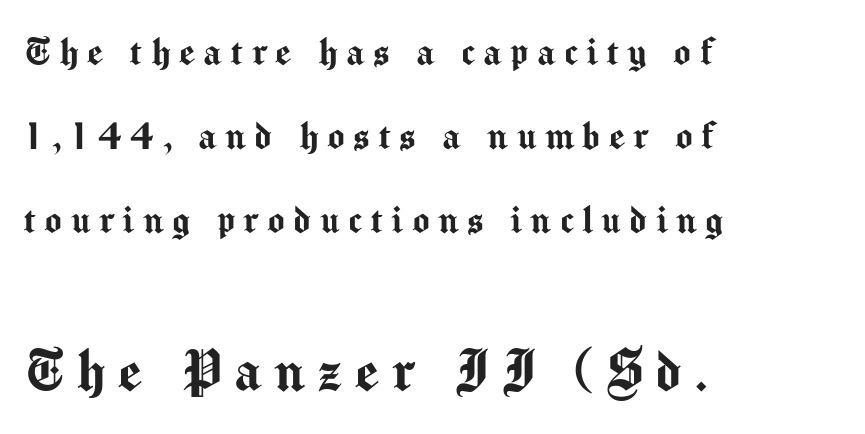
Q: Is the text italic (slanted)? A: No, it is upright.
Q: Is the typeface a serif or a sans-serif typeface? A: Sans-serif.
Q: Is the text underlined? A: No.
Q: How is the paragraph aligned? A: Left-aligned.
Q: Which block of text is set in a larger size, the first (top) or the second (bottom)? A: The second (bottom) one.
Q: Width (condensed, normal, or wide)? A: Normal.
Q: Stroke contrast? A: Medium.
Q: x-height? A: Medium.
Q: Monospaced? A: No.
